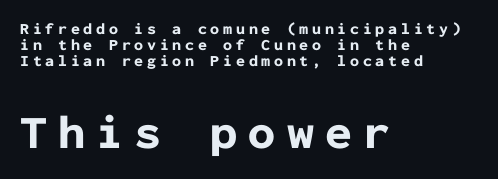
The designer gave the closing block more size than the opening block. Layout note: lines flush left. The rendering shows plain stroke endings on the letterforms — a sans-serif design. The foot of each line stays bare and open. Ascenders rise straight up at ninety degrees.
